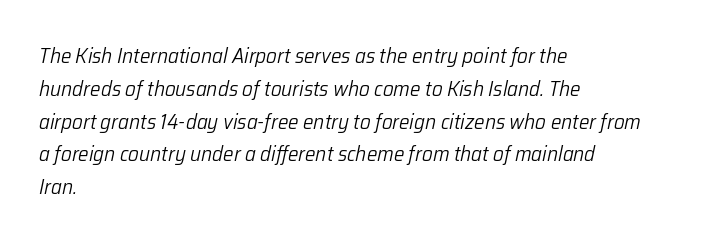
These glyphs show unthickened strokes, regular width or finer. Slant detected: the letters are inclined. Any mark beneath the type? The region is blank. Vertical spacing — default. A student would call this left alignment; a typographer would say flush left, rag right. Here the glyphs are tracked normally, forming tight word shapes.
